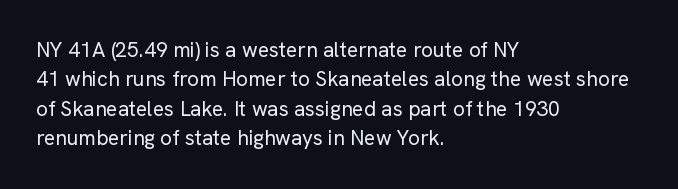
A clean baseline with only descenders dipping below it. If you drew a line through each stem, it would be perfectly vertical. Honestly, the row spacing looks completely unremarkable. Is this a heavy cut? Hardly; it is regular or lighter.
